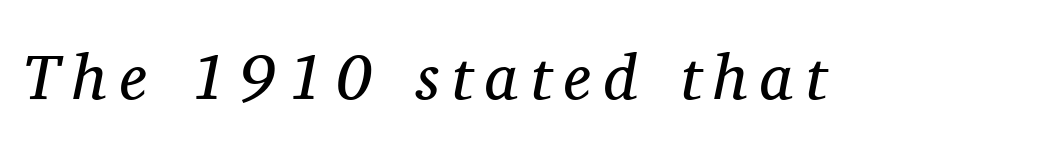
Q: Is the text bold? A: No.
Q: Is the text italic (slanted)? A: Yes, it leans right by about 11 degrees.
Q: Is the typeface a serif or a sans-serif typeface? A: Serif.
Q: Is the text underlined? A: No.
Q: Is the spacing between letters normal or unusually wide? A: Unusually wide.
Q: Width (condensed, normal, or wide)? A: Normal.
Q: Stroke contrast? A: Medium.
Q: x-height? A: Medium.
Q: Monospaced? A: No.
